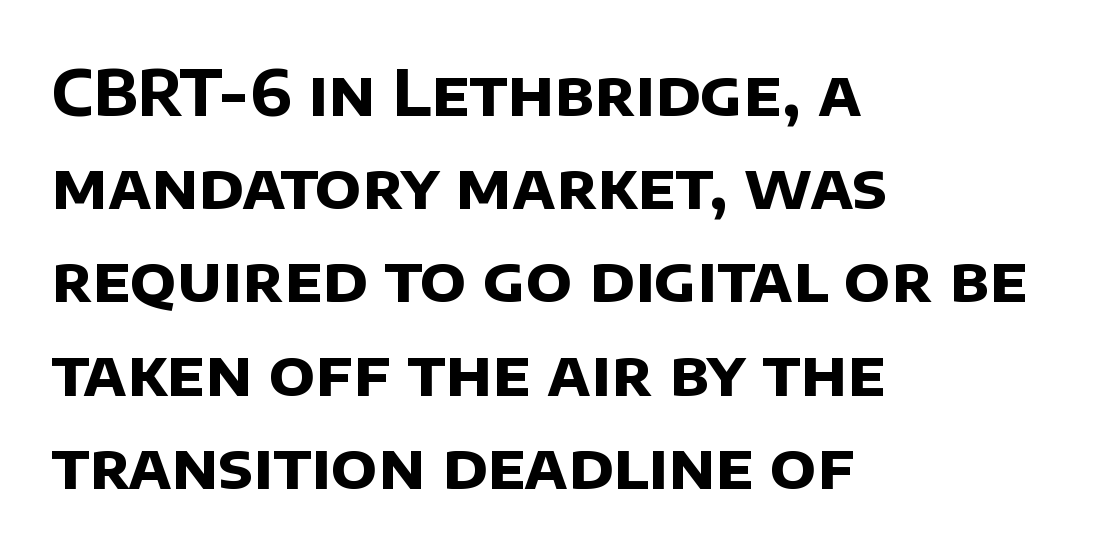
The letters advance in unequal steps, a hallmark of proportional type. No word sits above an underline. These lines are set flush left with a ragged right edge. Is this a sans? Yes — the strokes have no serifs. These lines carry a lot of weight — the face is fully bold. Caption: standard tracking, unaltered.
